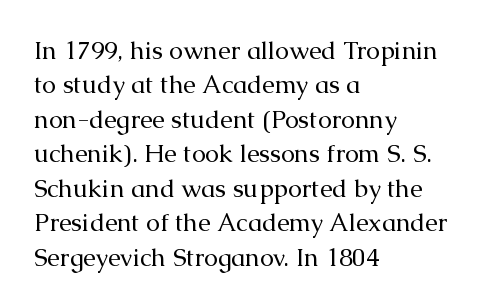
Q: Is the text bold? A: No.
Q: Is the text italic (slanted)? A: No, it is upright.
Q: Is the text underlined? A: No.
Q: How is the paragraph aligned? A: Left-aligned.
Q: Is the spacing between letters normal or unusually wide? A: Normal.
Q: Is the spacing between lines tight, normal or loose? A: Normal.
